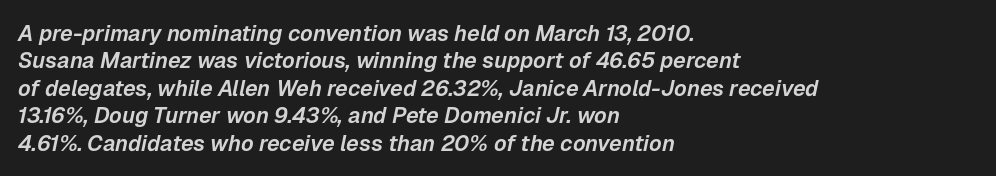
Q: Is the text italic (slanted)? A: Yes, it leans right by about 12 degrees.
Q: Is the text underlined? A: No.
Q: How is the paragraph aligned? A: Left-aligned.
Q: Is the spacing between letters normal or unusually wide? A: Normal.
Q: Is the spacing between lines tight, normal or loose? A: Normal.
